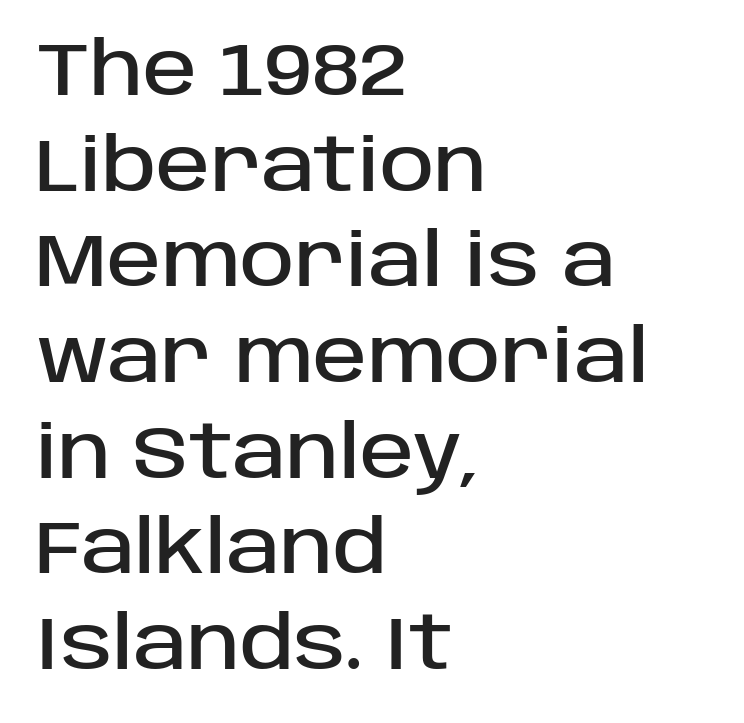
{"serif": "no", "italic": "no", "width": "normal", "stroke_contrast": "low", "x_height": "large", "monospaced": "no", "underline": "no", "align": "left", "line_spacing": "normal", "line_spacing_ratio": 1.31, "letter_spacing": "normal", "letter_spacing_em": 0.0, "glyph_px": 73}
